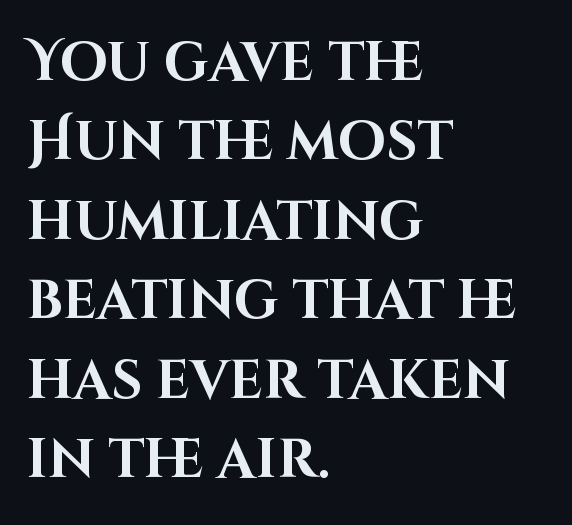
Note: no serifs on the glyphs. What's the leading like? Ordinary, nothing unusual. Varying glyph widths throughout — classic text-font behaviour. Pretty heavy lettering here — definitely bold.
